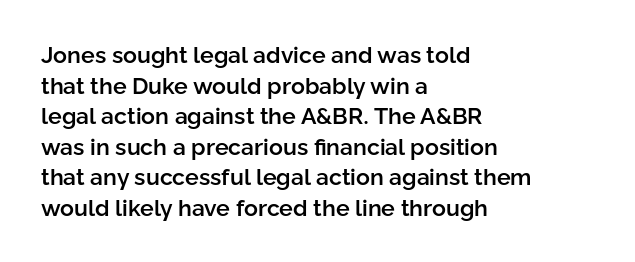
Is there any slant? The stems are plumb. The leading is moderate, giving the passage an even texture. A bit beefed up — I'd call it semibold rather than bold. No word sits above an underline. Characters follow at the spacing the type designer built in. Compared with a centered layout, this one pins lines to the left instead.
